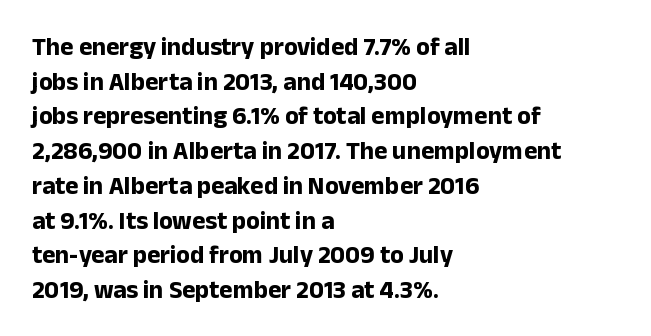
Q: Is the text bold? A: Yes.
Q: Is the text italic (slanted)? A: No, it is upright.
Q: Is the text underlined? A: No.
Q: How is the paragraph aligned? A: Left-aligned.
Q: Is the spacing between letters normal or unusually wide? A: Normal.
Q: Is the spacing between lines tight, normal or loose? A: Normal.
